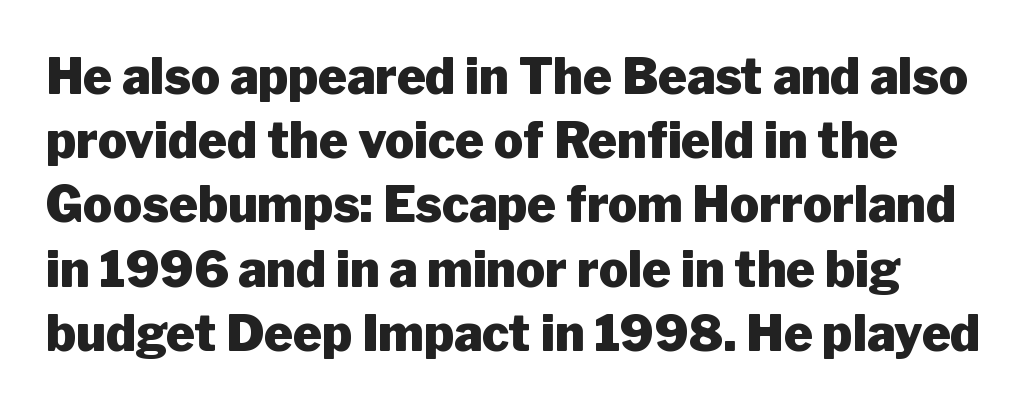
The foot of each line stays bare and open. This is sans-serif lettering, the kind often seen on screens and signage. Character widths vary here, with narrow letters taking less room than wide ones. Line spacing here is normal. You can tell it's not italic because the verticals are truly vertical. In terms of weight, the rendering is a true, heavy bold.
